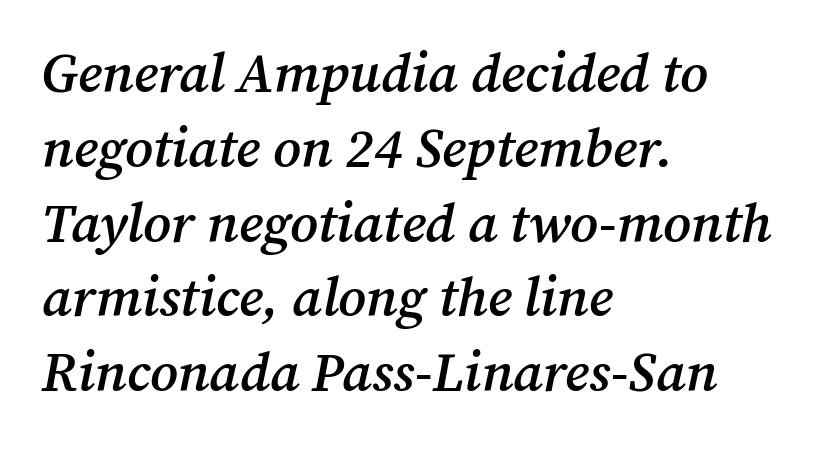
The passage shown is semibold, sitting just below true bold. Tracking value appears to be zero — textbook default spacing. The letters advance in unequal steps, a hallmark of proportional type. Words float on clear page, feet unadorned.
